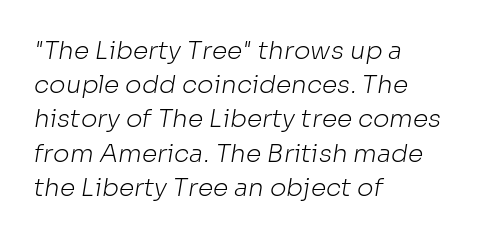
A clean baseline with only descenders dipping below it. Counters stay open thanks to moderate or lighter strokes. Words appear dense and cohesive because spacing is normal. Quick note: interline space is typical. Alignment: flush left.
